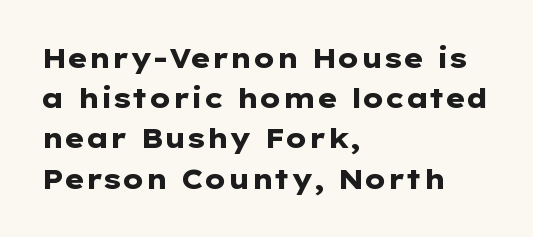
{"italic": "no", "bold": "yes", "underline": "no", "align": "left", "line_spacing": "normal", "line_spacing_ratio": 1.49, "letter_spacing": "normal", "letter_spacing_em": 0.0, "glyph_px": 27}
